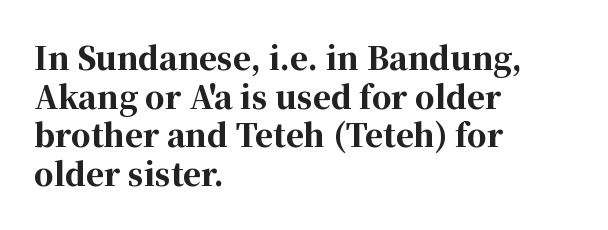
{"serif": "yes", "italic": "no", "bold": "yes", "weight": "bold", "width": "normal", "stroke_contrast": "high", "x_height": "medium", "monospaced": "no", "underline": "no", "align": "left", "line_spacing": "normal", "line_spacing_ratio": 1.25, "letter_spacing": "normal", "letter_spacing_em": 0.0, "glyph_px": 31}
